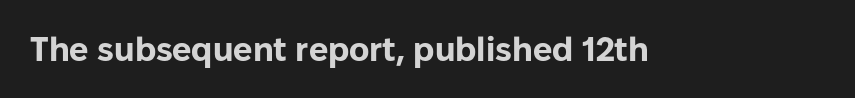
{"serif": "no", "italic": "no", "bold": "yes", "weight": "bold", "width": "normal", "stroke_contrast": "low", "x_height": "medium", "monospaced": "no", "underline": "no", "letter_spacing": "normal", "letter_spacing_em": 0.0, "glyph_px": 34}
